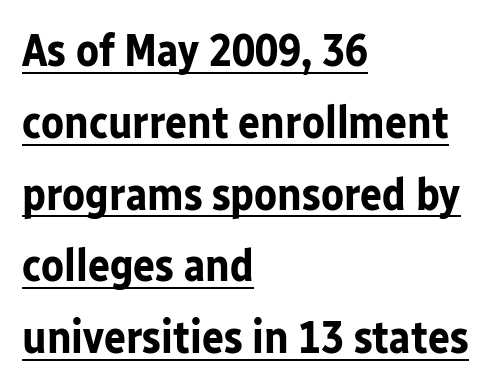
Q: Is the text bold? A: Yes.
Q: Is the text italic (slanted)? A: No, it is upright.
Q: Is the typeface a serif or a sans-serif typeface? A: Sans-serif.
Q: Is the text underlined? A: Yes.
Q: How is the paragraph aligned? A: Left-aligned.
Q: Is the spacing between letters normal or unusually wide? A: Normal.
Q: Is the spacing between lines tight, normal or loose? A: Normal.
Q: Width (condensed, normal, or wide)? A: Normal.
Q: Stroke contrast? A: Low.
Q: x-height? A: Medium.
Q: Monospaced? A: No.
